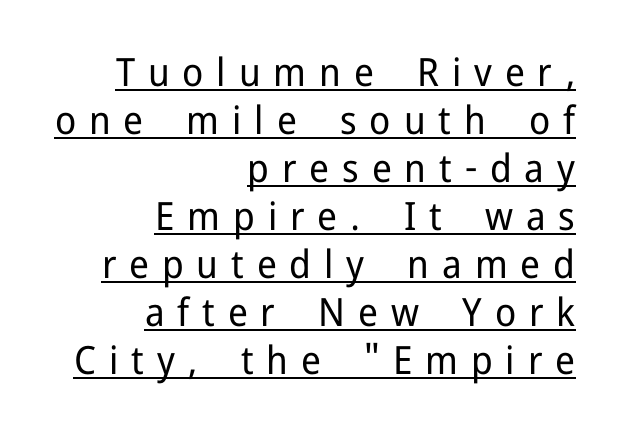
{"serif": "no", "italic": "no", "bold": "no", "weight": "regular", "width": "normal", "stroke_contrast": "low", "x_height": "medium", "monospaced": "no", "underline": "yes", "align": "right", "line_spacing_ratio": 1.23, "letter_spacing": "wide", "letter_spacing_em": 0.33, "glyph_px": 39}
